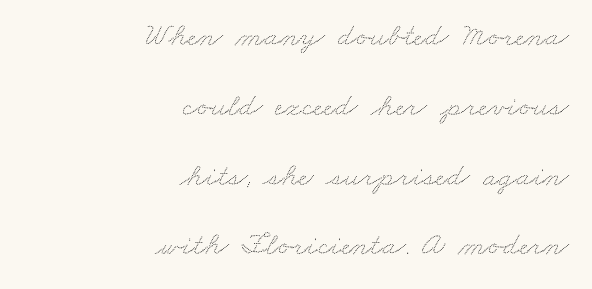
Varying glyph widths throughout — classic text-font behaviour. This rendering uses right alignment, leaving the left contour irregular. In terms of leading, this rendering errs on the spacious side. The gap between lines stays unmarked.
